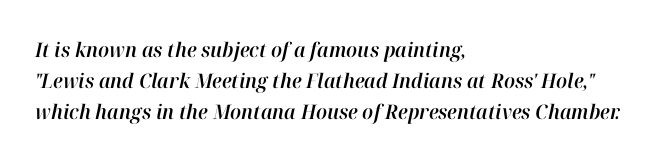
Does the lettering tilt? It does — this is italic. Rule under the text: the space is simply empty. Nothing unusual about the tracking: characters are spaced as the font intends. All the whitespace from short lines collects on the right. A normal amount of white space separates one row of letters from the next.
